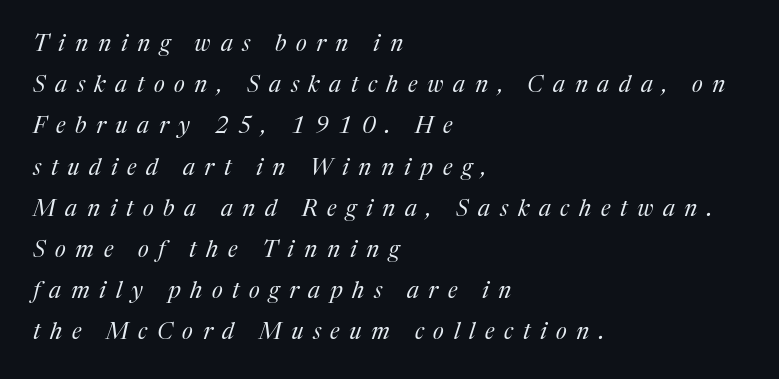
You could only call the tracking loose — the letters float apart. The glyphs are unaccompanied by any horizontal stroke below them. Nothing heavy about these letters — not bold at all. The passage shown leans; its letterforms are oblique.
